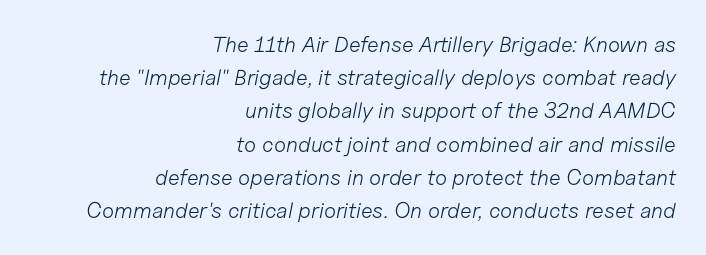
The horizontal fit of the characters is conventional and even. The font sits on the lighter half of the weight spectrum, regular included. Does the copy run flush right? Yes — the right margin is perfectly even. Vertical spacing — default. A clean baseline with only descenders dipping below it. Observe the lean: these are italic letterforms.
